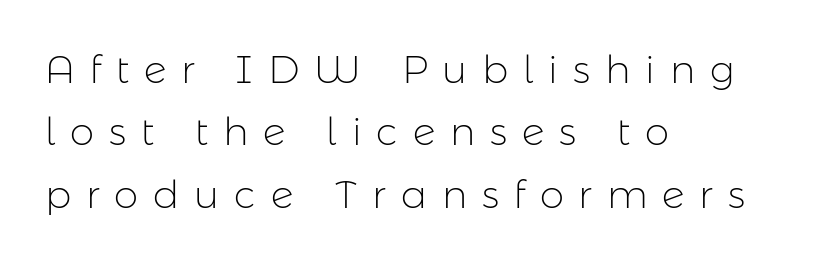
Q: Is the text bold? A: No.
Q: Is the text italic (slanted)? A: No, it is upright.
Q: Is the typeface a serif or a sans-serif typeface? A: Sans-serif.
Q: Is the text underlined? A: No.
Q: How is the paragraph aligned? A: Left-aligned.
Q: Is the spacing between letters normal or unusually wide? A: Unusually wide.
Q: Is the spacing between lines tight, normal or loose? A: Normal.
Q: Width (condensed, normal, or wide)? A: Normal.
Q: Stroke contrast? A: Low.
Q: x-height? A: Medium.
Q: Monospaced? A: No.
